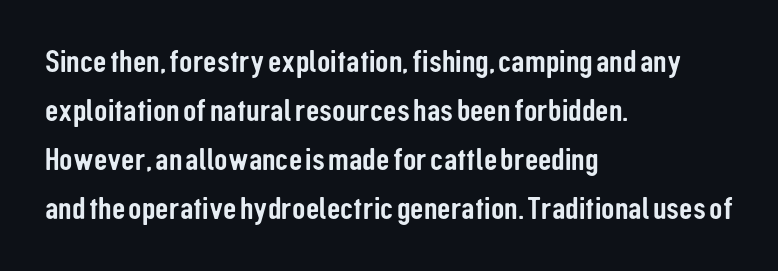
{"serif": "no", "italic": "no", "width": "condensed", "stroke_contrast": "low", "x_height": "medium", "monospaced": "no", "underline": "no", "align": "left", "line_spacing": "normal", "line_spacing_ratio": 1.48, "letter_spacing": "normal", "letter_spacing_em": 0.0, "glyph_px": 33}
